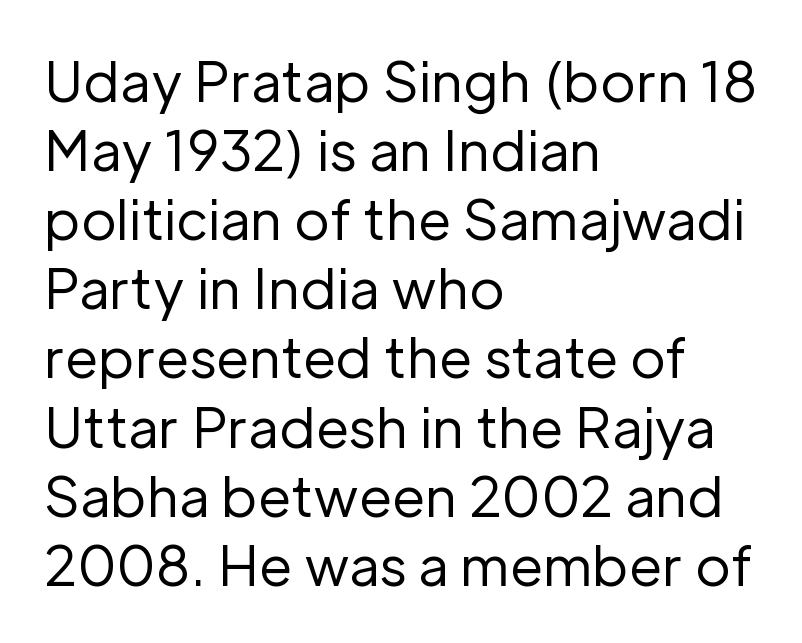
Q: Is the text bold? A: No.
Q: Is the text italic (slanted)? A: No, it is upright.
Q: Is the typeface a serif or a sans-serif typeface? A: Sans-serif.
Q: Is the text underlined? A: No.
Q: How is the paragraph aligned? A: Left-aligned.
Q: Is the spacing between letters normal or unusually wide? A: Normal.
Q: Is the spacing between lines tight, normal or loose? A: Normal.
Q: Width (condensed, normal, or wide)? A: Normal.
Q: Stroke contrast? A: Low.
Q: x-height? A: Medium.
Q: Monospaced? A: No.
